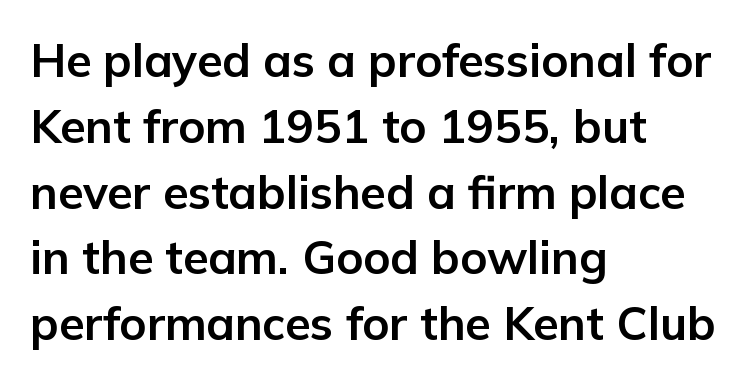
The image shows 46 px bold sans-serif type, upright; set left-aligned, normal line spacing (1.43x), normal letter spacing, not underlined; low stroke contrast and a medium x-height.
